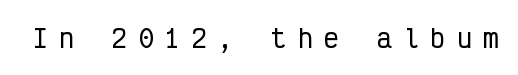
The image shows 25 px text type, upright; set unusually wide letter spacing (+0.46 em), not underlined.
